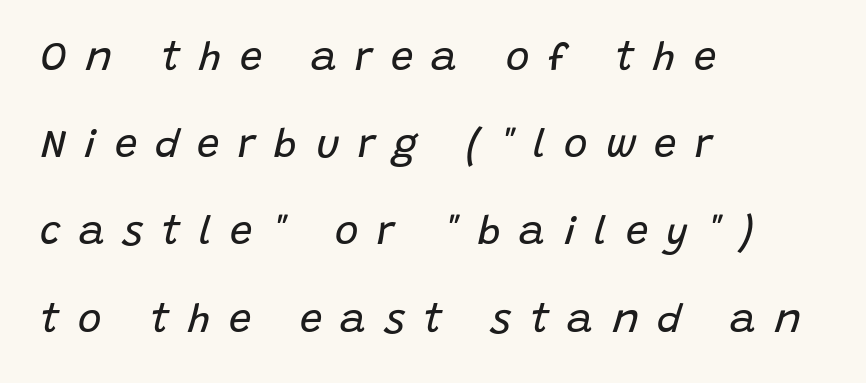
The image shows 40 px regular-weight type, italic (leaning right); set left-aligned, loose line spacing (2.18x), unusually wide letter spacing (+0.46 em), not underlined; low stroke contrast and a large x-height.
